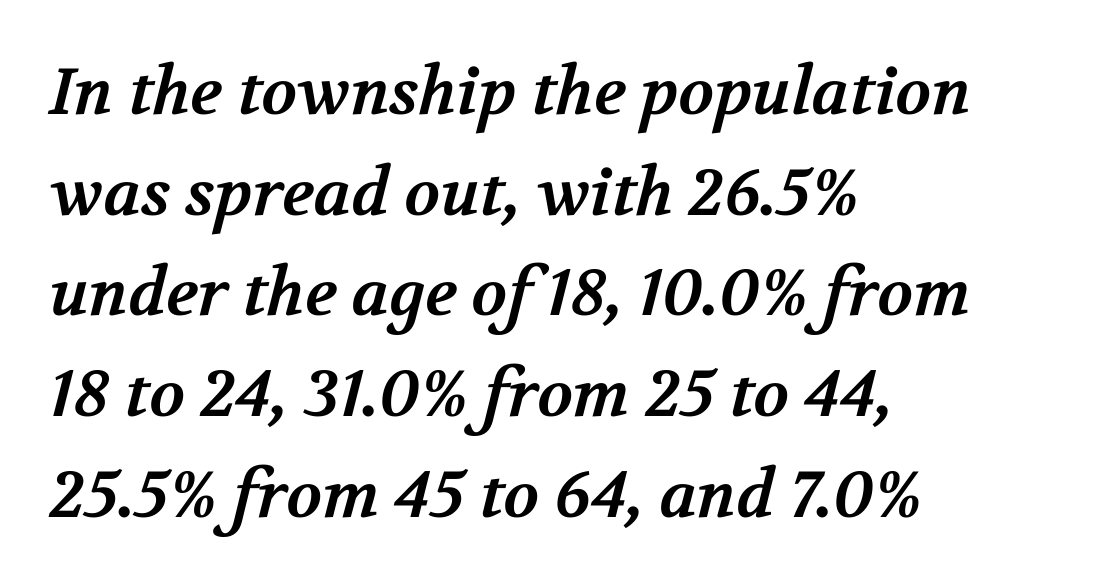
Q: Is the text bold? A: Yes.
Q: Is the typeface a serif or a sans-serif typeface? A: Serif.
Q: Is the text underlined? A: No.
Q: How is the paragraph aligned? A: Left-aligned.
Q: Is the spacing between letters normal or unusually wide? A: Normal.
Q: Is the spacing between lines tight, normal or loose? A: Normal.
Q: Width (condensed, normal, or wide)? A: Normal.
Q: Stroke contrast? A: Medium.
Q: x-height? A: Medium.
Q: Monospaced? A: No.
